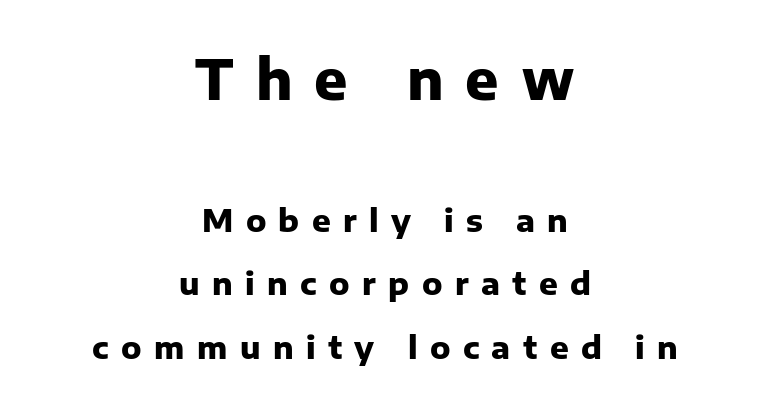
{"serif": "no", "italic": "no", "bold": "yes", "weight": "heavy", "width": "normal", "stroke_contrast": "low", "x_height": "medium", "monospaced": "no", "underline": "no", "align": "center", "line_spacing": "loose", "line_spacing_ratio": 2.05, "letter_spacing": "wide", "letter_spacing_em": 0.4, "larger_block": "first", "size_ratio": 1.77, "glyph_px": 55}
